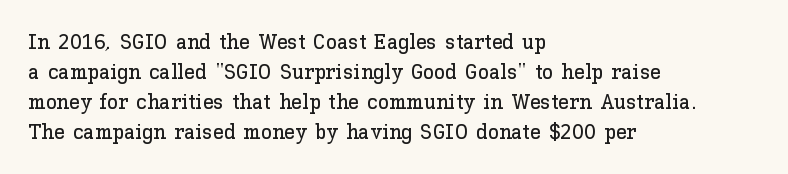
The lettering stays uniformly vertical, giving the passage a roman look. The text block is weighted toward the left margin, trailing off unevenly rightward. A typesetter would call this zero additional tracking. Evenly set lines give the paragraph a standard silhouette.
